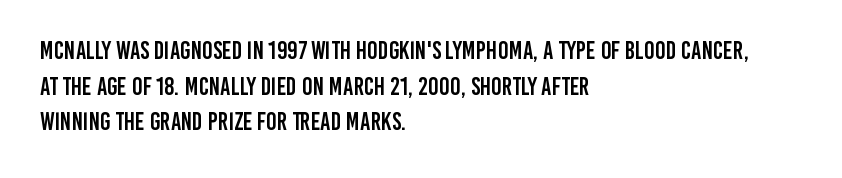
Q: Is the text italic (slanted)? A: No, it is upright.
Q: Is the text underlined? A: No.
Q: How is the paragraph aligned? A: Left-aligned.
Q: Is the spacing between letters normal or unusually wide? A: Normal.
Q: Is the spacing between lines tight, normal or loose? A: Normal.
